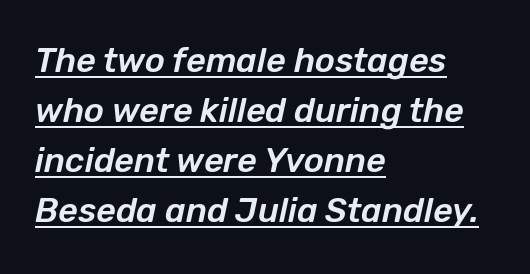
This sample uses an oblique cut, with every glyph tilted off the vertical. The rows are spaced the way most documents space them. The letterforms sit shoulder to shoulder at normal distance. This sample is left-justified, so line endings fall wherever the words run out.
